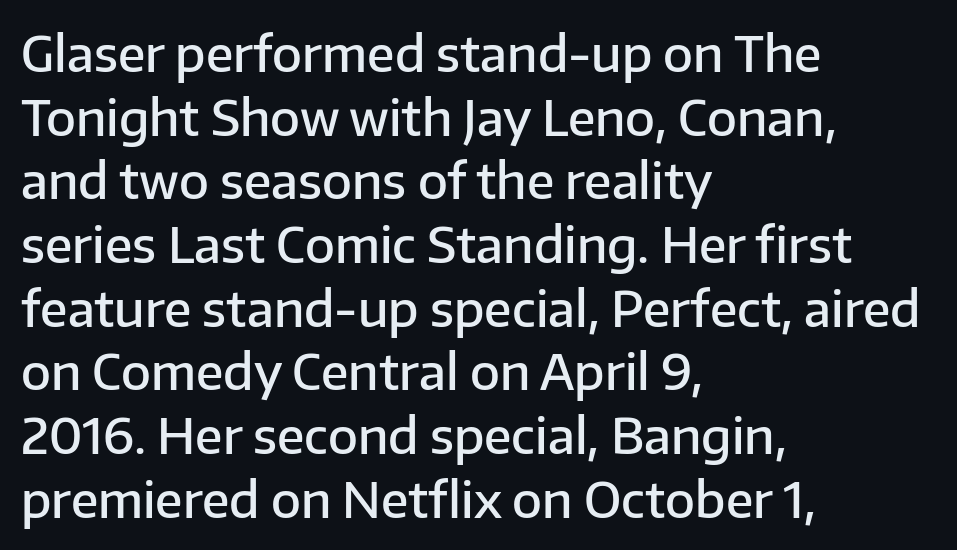
{"serif": "no", "italic": "no", "bold": "semi", "weight": "semibold", "width": "normal", "stroke_contrast": "low", "x_height": "medium", "monospaced": "no", "underline": "no", "align": "left", "line_spacing": "normal", "line_spacing_ratio": 1.3, "letter_spacing": "normal", "letter_spacing_em": 0.0, "glyph_px": 49}
